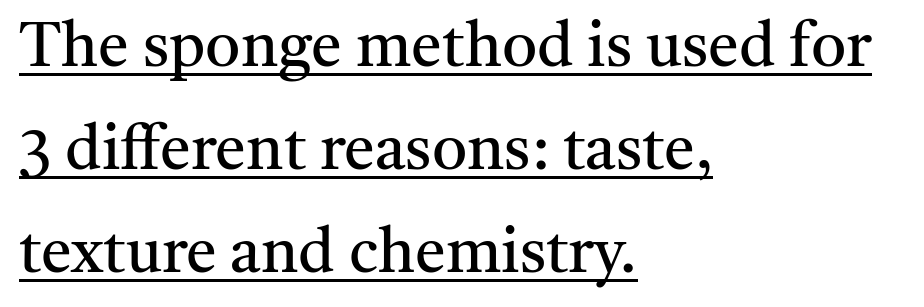
Notice how descenders clear the ascenders below comfortably — that's standard leading. The specimen includes a rule beneath the text block's lines. Line beginnings align vertically; line endings do not. Heaviness? Minimal to ordinary, like unemphasized prose.
